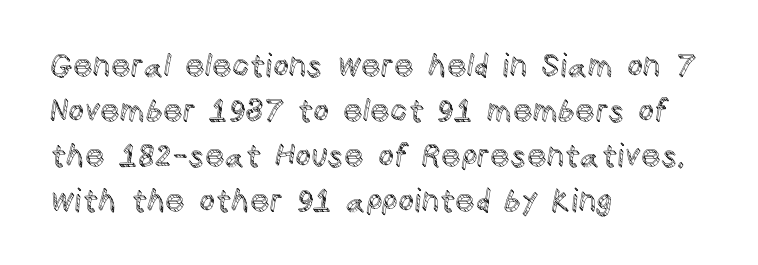
The image shows 31 px text type; set left-aligned, normal line spacing (1.45x), normal letter spacing, not underlined; a large x-height.
